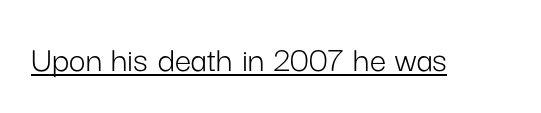
{"serif": "no", "italic": "no", "bold": "no", "weight": "light", "width": "normal", "stroke_contrast": "low", "x_height": "medium", "monospaced": "no", "underline": "yes", "letter_spacing": "normal", "letter_spacing_em": 0.0, "glyph_px": 37}
